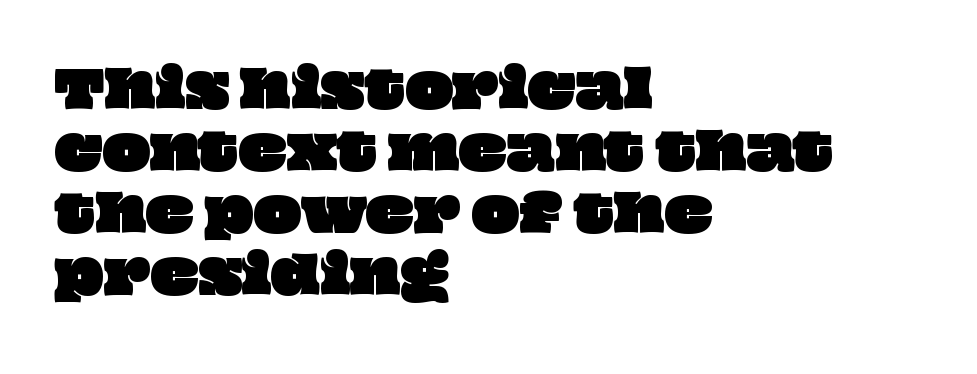
The image shows 50 px wide type; set left-aligned, line spacing 1.24x, normal letter spacing, not underlined; low stroke contrast and a large x-height.
